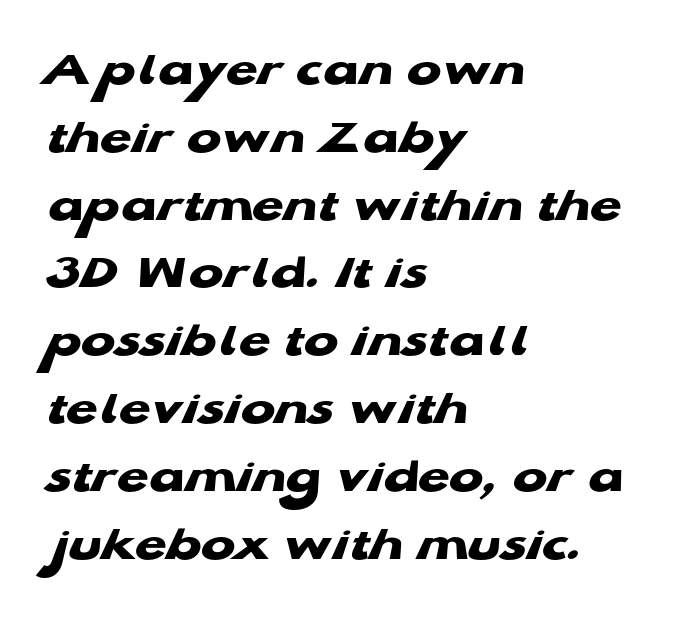
Q: Is the text bold? A: Yes.
Q: Is the typeface a serif or a sans-serif typeface? A: Sans-serif.
Q: Is the text underlined? A: No.
Q: How is the paragraph aligned? A: Left-aligned.
Q: Is the spacing between letters normal or unusually wide? A: Normal.
Q: Is the spacing between lines tight, normal or loose? A: Normal.
Q: Width (condensed, normal, or wide)? A: Wide.
Q: Stroke contrast? A: Low.
Q: x-height? A: Medium.
Q: Monospaced? A: No.
